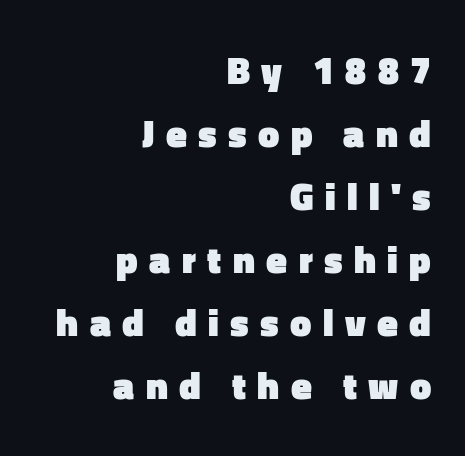
The image shows 38 px heavy sans-serif type, upright; set right-aligned, normal line spacing (1.66x), unusually wide letter spacing (+0.3 em), not underlined; low stroke contrast and a medium x-height.
